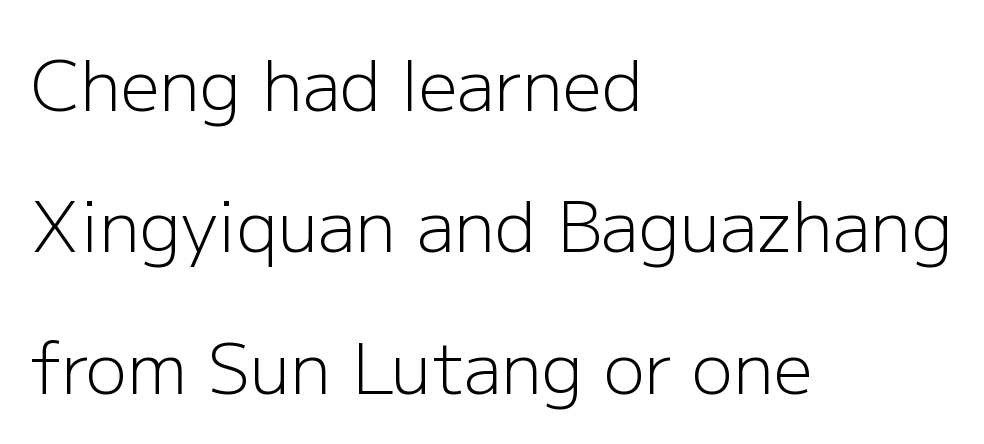
The image shows 69 px light sans-serif type, upright; set left-aligned, loose line spacing (2.05x), normal letter spacing, not underlined; low stroke contrast and a medium x-height.
